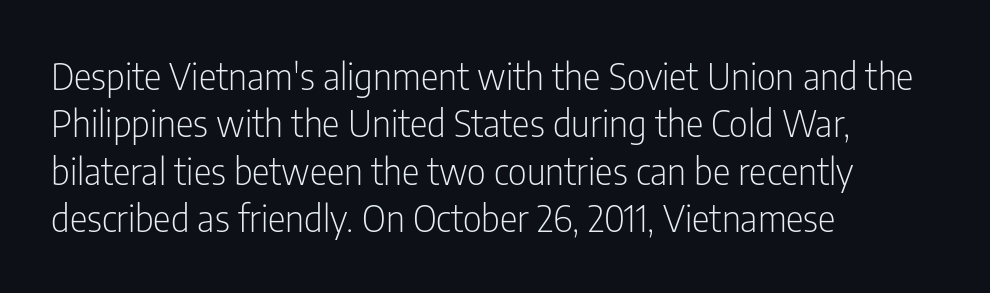
{"serif": "no", "italic": "no", "bold": "no", "weight": "light", "width": "condensed", "stroke_contrast": "low", "x_height": "medium", "monospaced": "no", "underline": "no", "align": "left", "line_spacing": "normal", "line_spacing_ratio": 1.28, "letter_spacing": "normal", "letter_spacing_em": 0.0, "glyph_px": 37}
